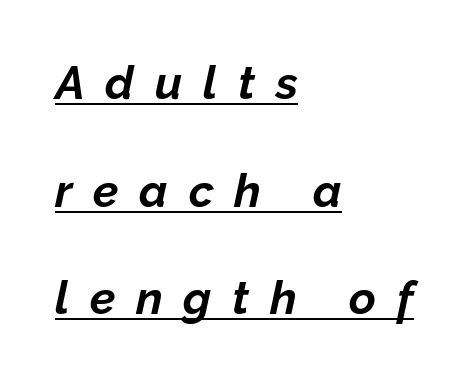
Q: Is the text bold? A: Yes.
Q: Is the text italic (slanted)? A: Yes, it leans right by about 12 degrees.
Q: Is the text underlined? A: Yes.
Q: How is the paragraph aligned? A: Left-aligned.
Q: Is the spacing between letters normal or unusually wide? A: Unusually wide.
Q: Is the spacing between lines tight, normal or loose? A: Loose.
Q: Width (condensed, normal, or wide)? A: Normal.
Q: Stroke contrast? A: Low.
Q: x-height? A: Medium.
Q: Monospaced? A: No.
